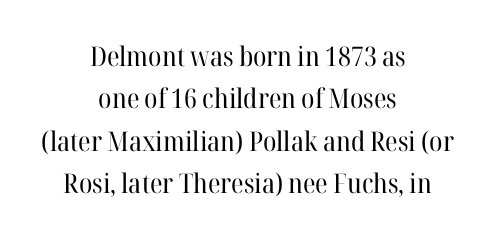
The image shows 27 px text type, upright; set centered, normal line spacing (1.57x), normal letter spacing, not underlined.
